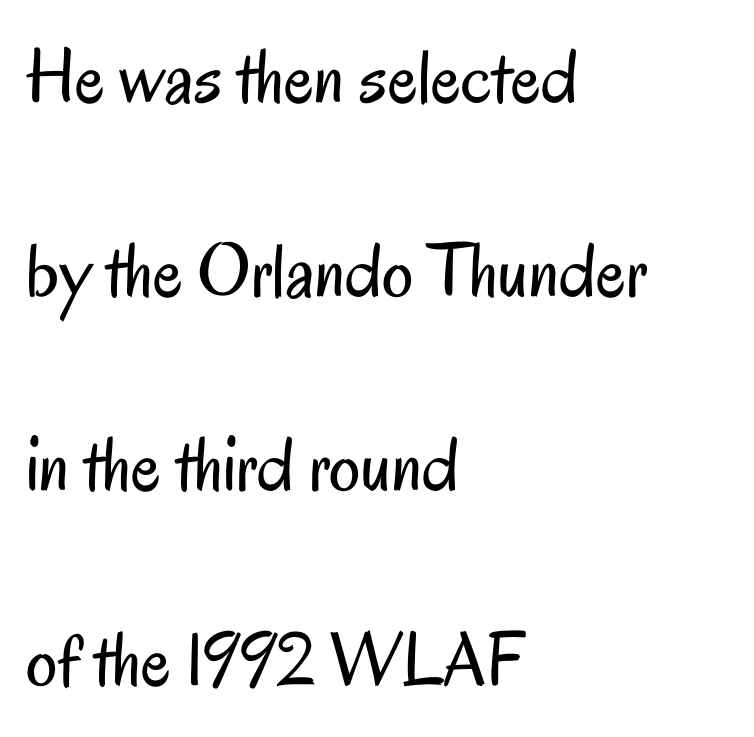
This sample trades compactness for vertical openness between lines. Lines of text with bare space underneath. Short and long lines alike share a common starting point at left. On a weight scale, this lands at 450 or below.
